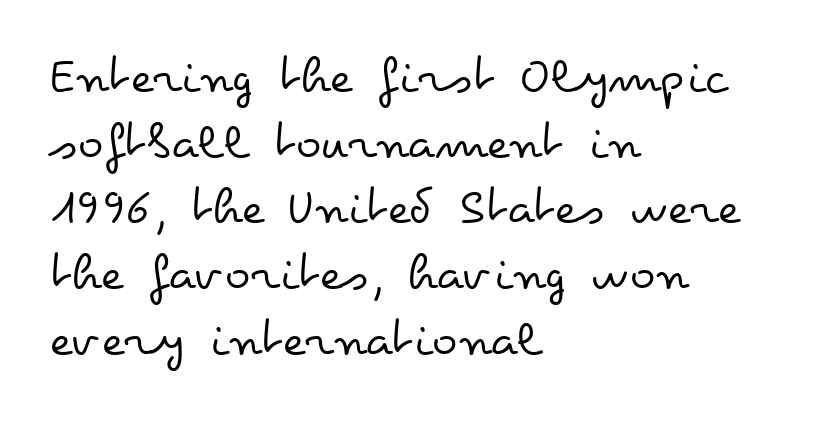
The image shows 53 px regular-weight, wide type, upright; set left-aligned, line spacing 1.24x, normal letter spacing, not underlined; low stroke contrast and a small x-height.
